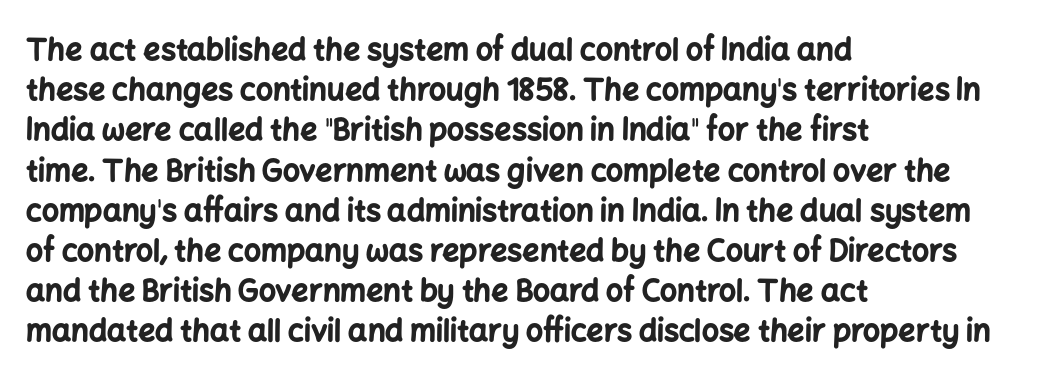
Q: Is the text bold? A: Yes.
Q: Is the text italic (slanted)? A: No, it is upright.
Q: Is the typeface a serif or a sans-serif typeface? A: Sans-serif.
Q: Is the text underlined? A: No.
Q: How is the paragraph aligned? A: Left-aligned.
Q: Is the spacing between letters normal or unusually wide? A: Normal.
Q: Is the spacing between lines tight, normal or loose? A: Normal.
Q: Width (condensed, normal, or wide)? A: Normal.
Q: Stroke contrast? A: Low.
Q: x-height? A: Medium.
Q: Monospaced? A: No.
